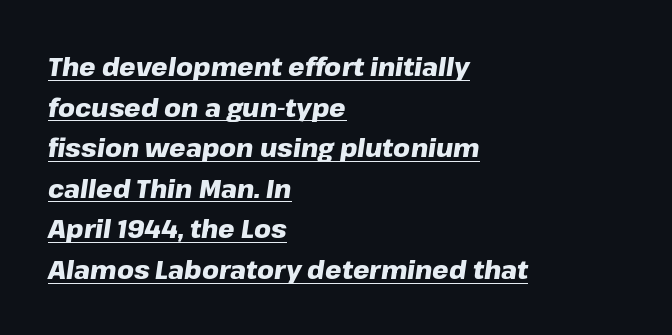
You can tell it's italic because the verticals aren't actually vertical. Is there an underline? Yes — a line sits under the letters. Bold? Absolutely — the strokes are thick and heavy. The line texture is even and compact thanks to regular tracking. Leftover space on each line is placed entirely after the last word.
